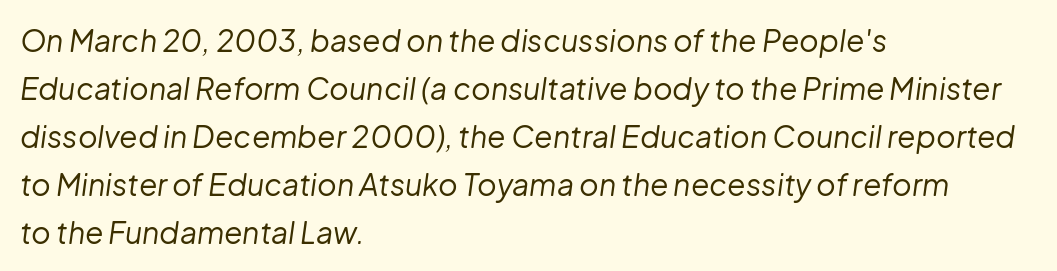
The image shows 30 px regular-weight type, italic (leaning right); set left-aligned, normal line spacing (1.6x), normal letter spacing, not underlined; low stroke contrast and a medium x-height.
